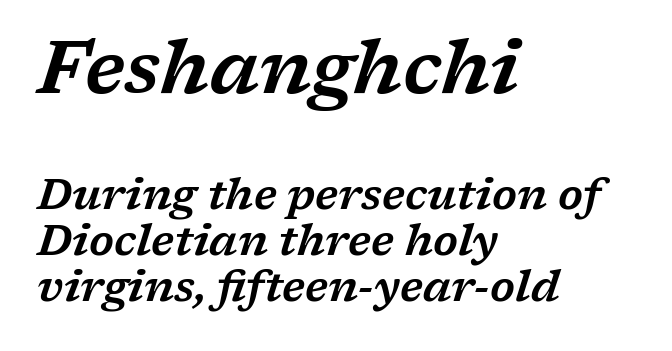
The typeface chosen for these lines features serifs. Letter spacing: default. The letters advance in unequal steps, a hallmark of proportional type. Horizontal bands of white between lines are thin slivers.
